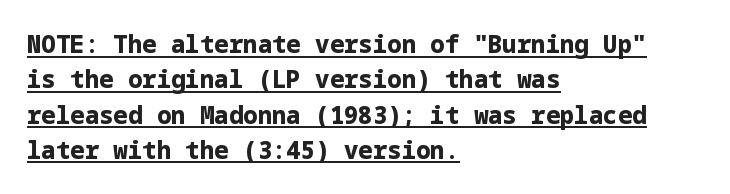
{"italic": "no", "bold": "yes", "underline": "yes", "align": "left", "line_spacing": "normal", "line_spacing_ratio": 1.47, "letter_spacing": "normal", "letter_spacing_em": 0.0, "glyph_px": 24}
